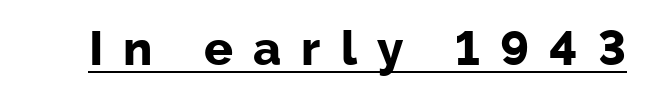
{"serif": "no", "italic": "no", "bold": "yes", "weight": "bold", "width": "normal", "stroke_contrast": "low", "x_height": "medium", "monospaced": "no", "underline": "yes", "letter_spacing": "wide", "letter_spacing_em": 0.42, "glyph_px": 48}
